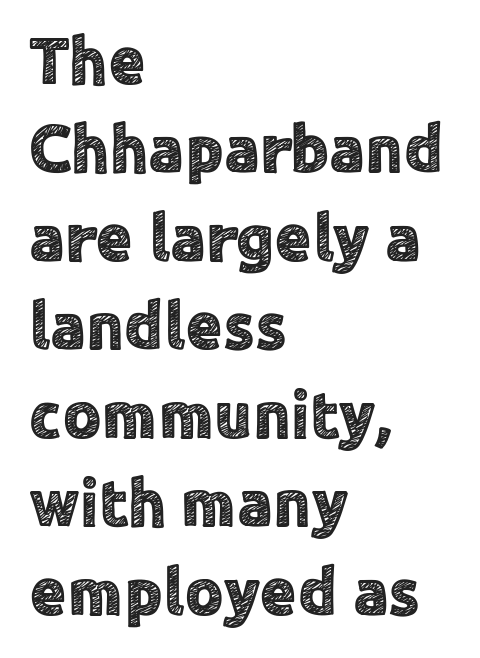
Vertically, the passage feels balanced, rows spaced as you'd expect. The glyphs are unaccompanied by any horizontal stroke below them. This sample uses a sans-serif face. The passage shown is typed in a proportional face where columns would drift. You can tell it's not italic because the verticals are truly vertical.
